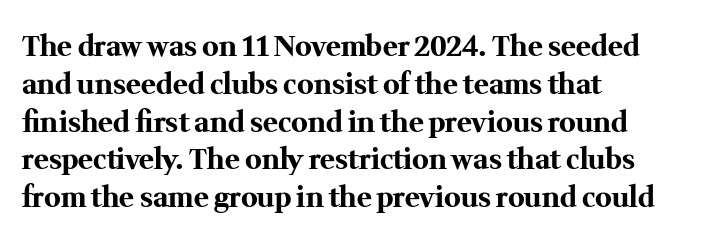
Q: Is the text bold? A: Yes.
Q: Is the text italic (slanted)? A: No, it is upright.
Q: Is the typeface a serif or a sans-serif typeface? A: Serif.
Q: Is the text underlined? A: No.
Q: How is the paragraph aligned? A: Left-aligned.
Q: Is the spacing between letters normal or unusually wide? A: Normal.
Q: Is the spacing between lines tight, normal or loose? A: Normal.
Q: Width (condensed, normal, or wide)? A: Normal.
Q: Stroke contrast? A: Medium.
Q: x-height? A: Medium.
Q: Monospaced? A: No.
